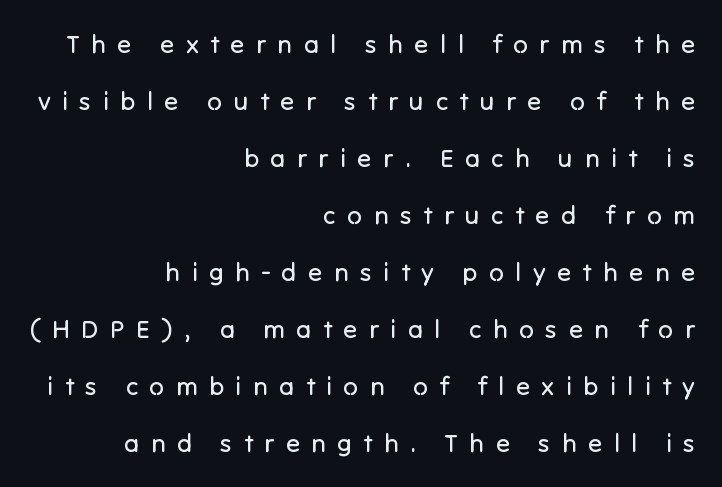
The image shows 26 px text type, upright; set right-aligned, loose line spacing (2.19x), unusually wide letter spacing (+0.44 em), not underlined.
